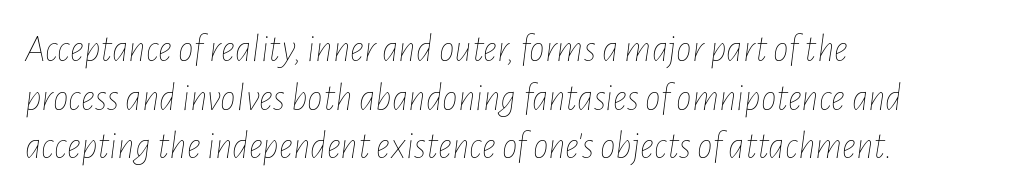
{"italic": "yes", "lean": "right", "slant_degrees": 7, "bold": "no", "weight": "thin", "width": "condensed", "stroke_contrast": "low", "x_height": "medium", "monospaced": "no", "underline": "no", "align": "left", "line_spacing": "normal", "line_spacing_ratio": 1.25, "letter_spacing": "normal", "letter_spacing_em": 0.0, "glyph_px": 39}
